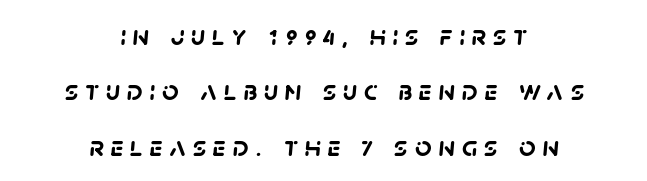
The typesetting leans heavy: a genuine bold. The space between consecutive lines is lavish. Both edges are ragged and mirror each other, which tells us the setting is centered. The strip under each line holds only bare page.
